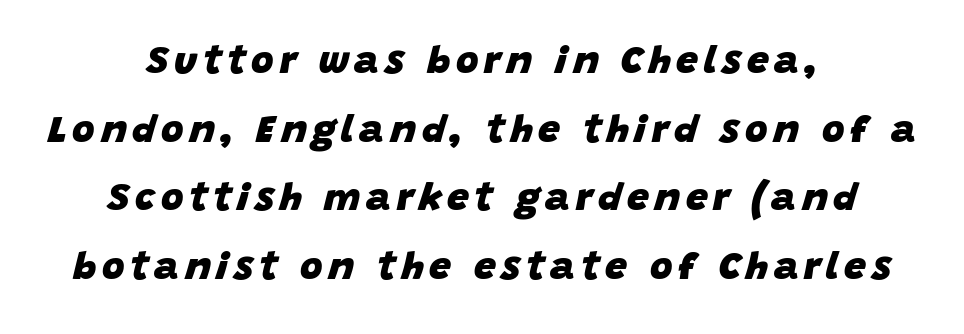
The image shows 39 px heavy type, italic (leaning right); set centered, line spacing 1.76x, not underlined; low stroke contrast and a large x-height.
